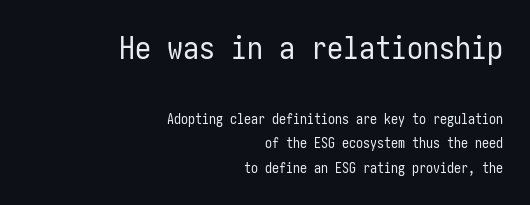
{"serif": "no", "italic": "no", "bold": "no", "weight": "regular", "width": "condensed", "stroke_contrast": "low", "x_height": "medium", "underline": "no", "align": "right", "line_spacing_ratio": 1.78, "letter_spacing": "normal", "letter_spacing_em": 0.0, "larger_block": "first", "size_ratio": 2.29, "glyph_px": 32}
